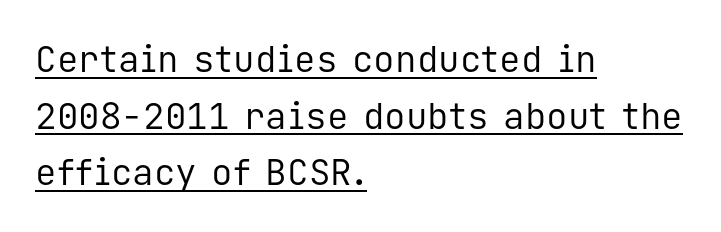
{"serif": "no", "italic": "no", "bold": "no", "weight": "regular", "width": "normal", "stroke_contrast": "low", "x_height": "medium", "monospaced": "yes", "underline": "yes", "align": "left", "line_spacing": "normal", "line_spacing_ratio": 1.57, "letter_spacing": "normal", "letter_spacing_em": 0.0, "glyph_px": 36}
